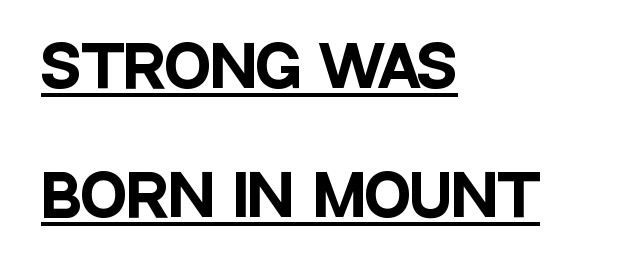
{"serif": "no", "italic": "no", "bold": "yes", "weight": "heavy", "width": "condensed", "stroke_contrast": "low", "x_height": "large", "monospaced": "no", "underline": "yes", "align": "left", "line_spacing": "loose", "line_spacing_ratio": 2.31, "letter_spacing": "normal", "letter_spacing_em": 0.0, "glyph_px": 56}
